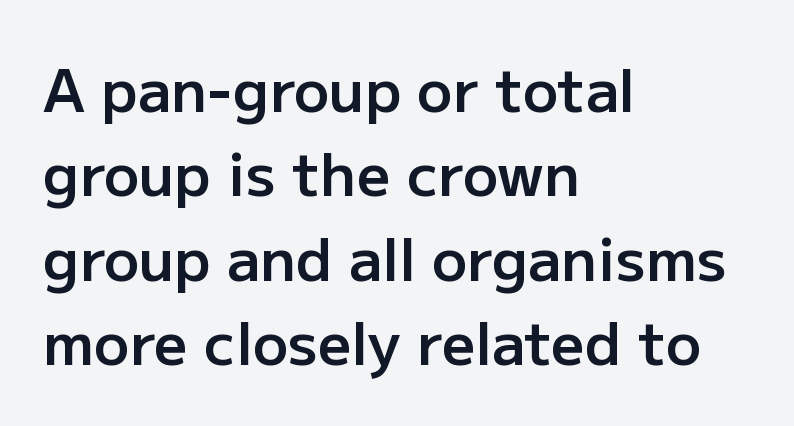
The image shows 59 px semibold sans-serif type, upright; set left-aligned, normal line spacing (1.43x), normal letter spacing, not underlined; low stroke contrast and a medium x-height.
